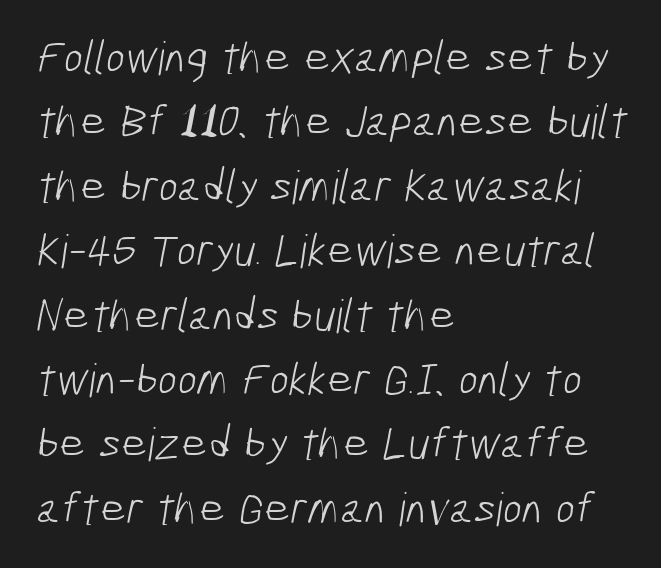
The image shows 46 px light, condensed sans-serif type; set left-aligned, normal line spacing (1.4x), normal letter spacing, not underlined; low stroke contrast and a medium x-height.
